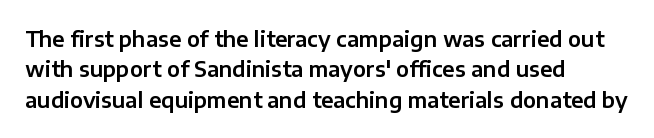
{"italic": "no", "underline": "no", "align": "left", "line_spacing": "normal", "line_spacing_ratio": 1.45, "letter_spacing": "normal", "letter_spacing_em": 0.0, "glyph_px": 21}
